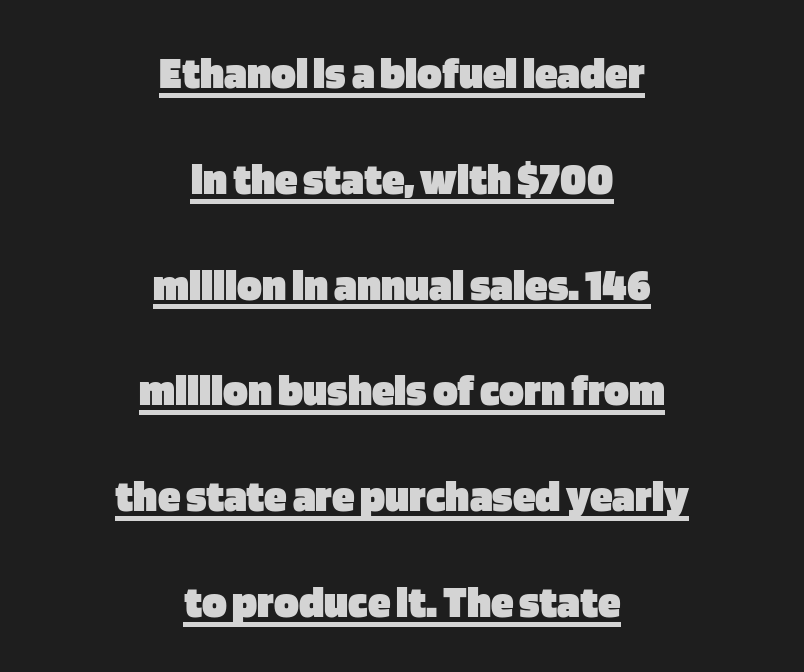
The glyphs have the mass of a bold cut. Italic: no, the glyphs are upright roman. Each line is balanced around a shared central axis. Each letter's strokes conclude bluntly, with no projecting serifs.
